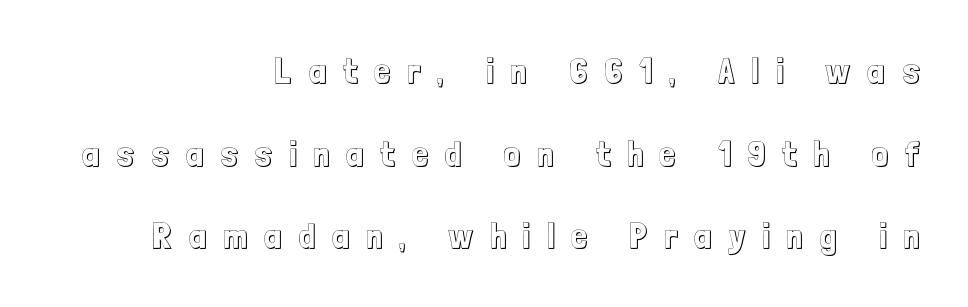
Q: Is the text italic (slanted)? A: No, it is upright.
Q: Is the text underlined? A: No.
Q: How is the paragraph aligned? A: Right-aligned.
Q: Is the spacing between letters normal or unusually wide? A: Unusually wide.
Q: Is the spacing between lines tight, normal or loose? A: Loose.
Q: Width (condensed, normal, or wide)? A: Condensed.
Q: x-height? A: Medium.
Q: Monospaced? A: No.
